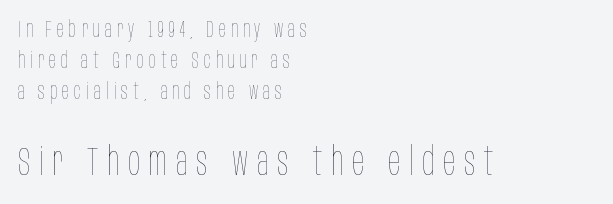
The image shows 40 px thin, condensed type, upright; set left-aligned, normal line spacing (1.35x), unusually wide letter spacing (+0.22 em), not underlined; the second (bottom) block is 1.74x larger; low stroke contrast and a large x-height.
